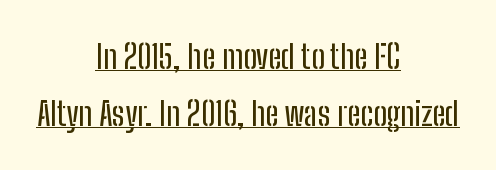
The image shows 33 px condensed sans-serif type, upright; set centered, line spacing 1.72x, normal letter spacing, underlined; low stroke contrast and a medium x-height.
